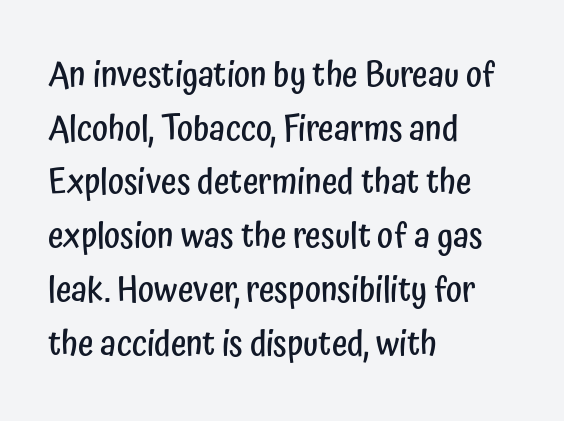
Q: Is the text bold? A: Semi-bold.
Q: Is the text italic (slanted)? A: No, it is upright.
Q: Is the typeface a serif or a sans-serif typeface? A: Sans-serif.
Q: Is the text underlined? A: No.
Q: How is the paragraph aligned? A: Left-aligned.
Q: Is the spacing between letters normal or unusually wide? A: Normal.
Q: Is the spacing between lines tight, normal or loose? A: Normal.
Q: Width (condensed, normal, or wide)? A: Condensed.
Q: Stroke contrast? A: Low.
Q: x-height? A: Medium.
Q: Monospaced? A: No.
